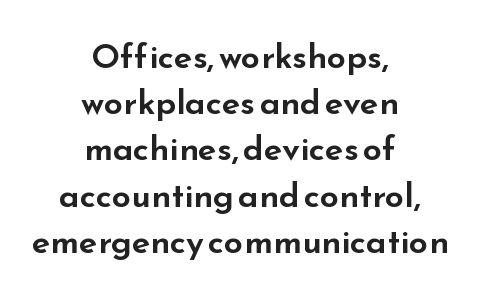
The image shows 34 px wide sans-serif type, upright; set centered, normal line spacing (1.36x), normal letter spacing, not underlined; low stroke contrast and a small x-height.
